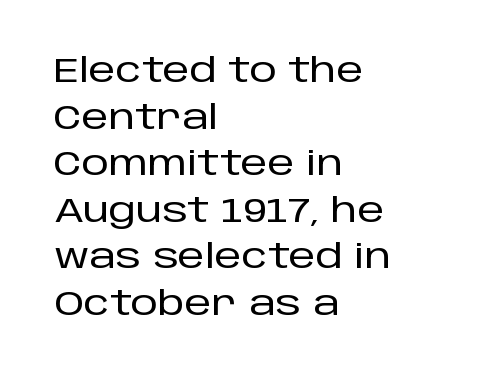
{"serif": "no", "italic": "no", "width": "normal", "stroke_contrast": "low", "x_height": "large", "monospaced": "no", "underline": "no", "align": "left", "line_spacing": "normal", "line_spacing_ratio": 1.37, "letter_spacing": "normal", "letter_spacing_em": 0.0, "glyph_px": 34}
